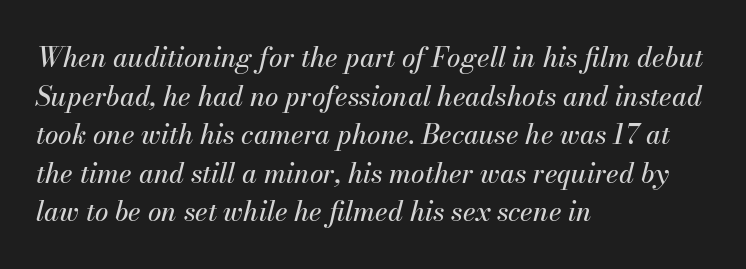
{"italic": "yes", "lean": "right", "slant_degrees": 13, "underline": "no", "align": "left", "line_spacing": "normal", "line_spacing_ratio": 1.43, "letter_spacing": "normal", "letter_spacing_em": 0.0, "glyph_px": 27}
